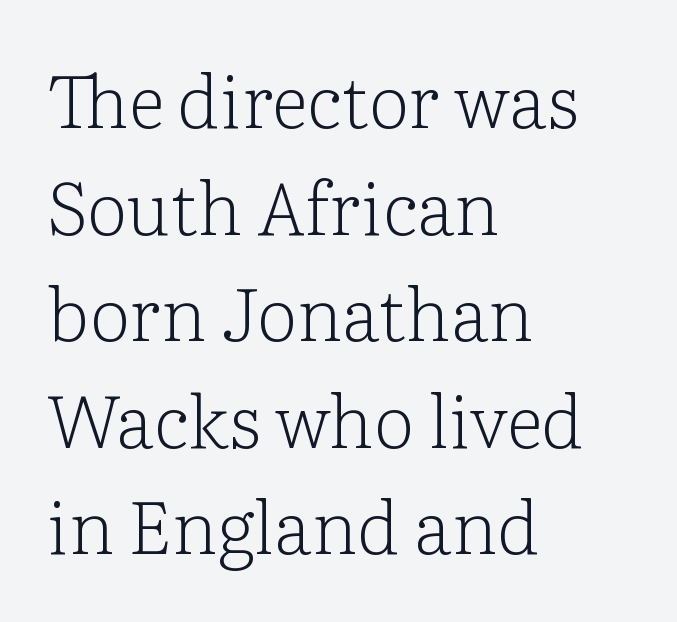
{"serif": "yes", "italic": "no", "bold": "no", "weight": "light", "width": "normal", "stroke_contrast": "low", "x_height": "medium", "monospaced": "no", "underline": "no", "align": "left", "line_spacing": "normal", "line_spacing_ratio": 1.46, "letter_spacing": "normal", "letter_spacing_em": 0.0, "glyph_px": 73}
